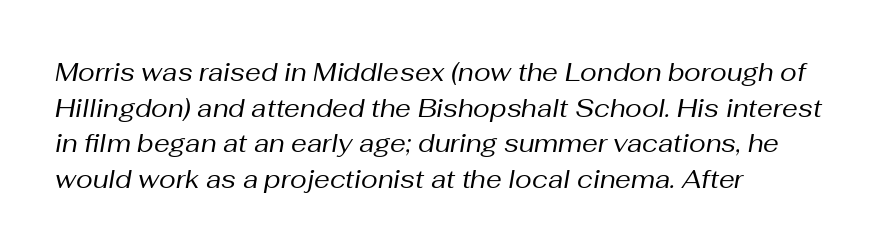
If you measured baseline to baseline, you'd find a middling distance. Italic: yes, the glyphs are oblique. No heavy texture on the line: the type isn't bold. The strip under each line holds only bare page. Line starts are locked; line ends wander. Default kerning and tracking; the words read as compact shapes.
